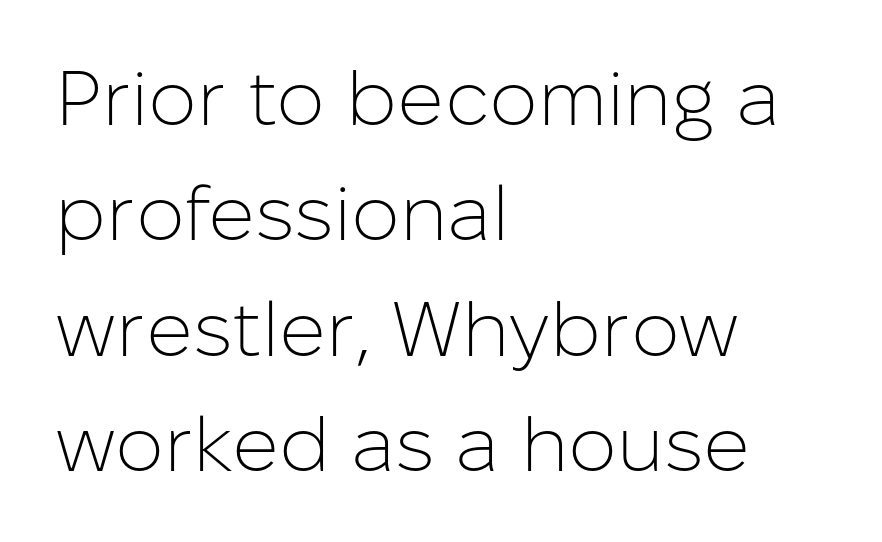
{"serif": "no", "italic": "no", "bold": "no", "weight": "light", "width": "normal", "stroke_contrast": "low", "x_height": "medium", "monospaced": "no", "underline": "no", "align": "left", "line_spacing": "normal", "line_spacing_ratio": 1.5, "letter_spacing": "normal", "letter_spacing_em": 0.0, "glyph_px": 77}
